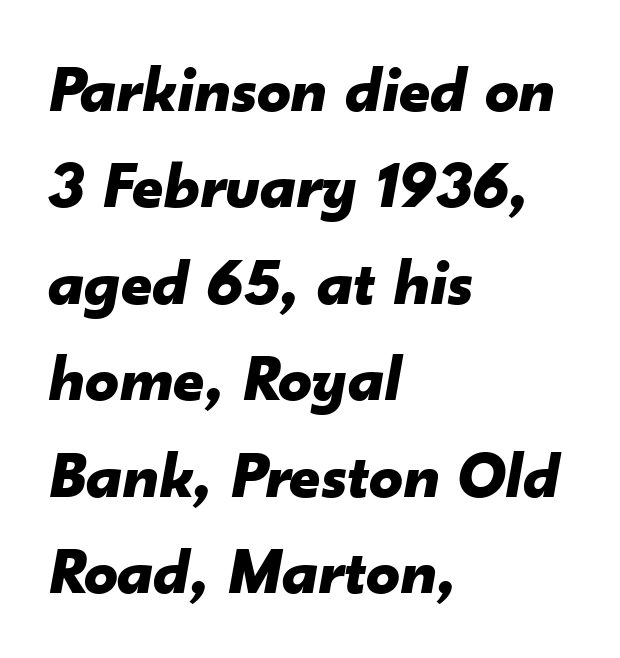
The tracking reads as untouched default to a designer's eye. Check the space under the baseline: it is left empty. You could not count columns in this text — the font is proportionally spaced. These lines sit exactly where default settings would place them.
